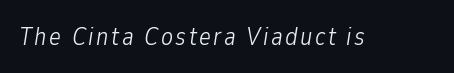
Q: Is the text bold? A: No.
Q: Is the text italic (slanted)? A: Yes, it leans right by about 9 degrees.
Q: Is the text underlined? A: No.
